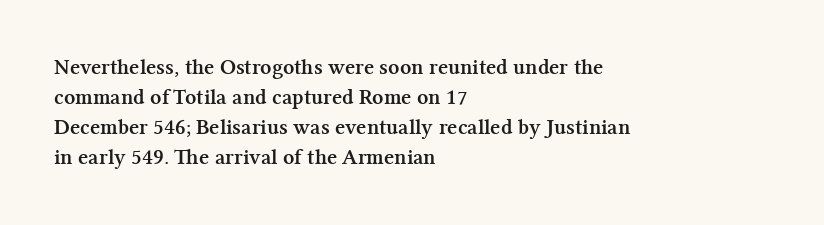
{"italic": "no", "bold": "yes", "underline": "no", "align": "left", "line_spacing": "normal", "line_spacing_ratio": 1.37, "letter_spacing": "normal", "letter_spacing_em": 0.0, "glyph_px": 22}
